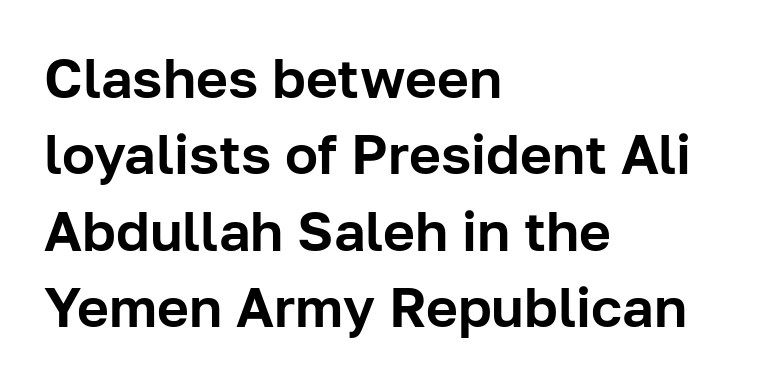
{"serif": "no", "italic": "no", "width": "normal", "stroke_contrast": "low", "x_height": "medium", "monospaced": "no", "underline": "no", "align": "left", "line_spacing": "normal", "line_spacing_ratio": 1.39, "letter_spacing": "normal", "letter_spacing_em": 0.0, "glyph_px": 55}
